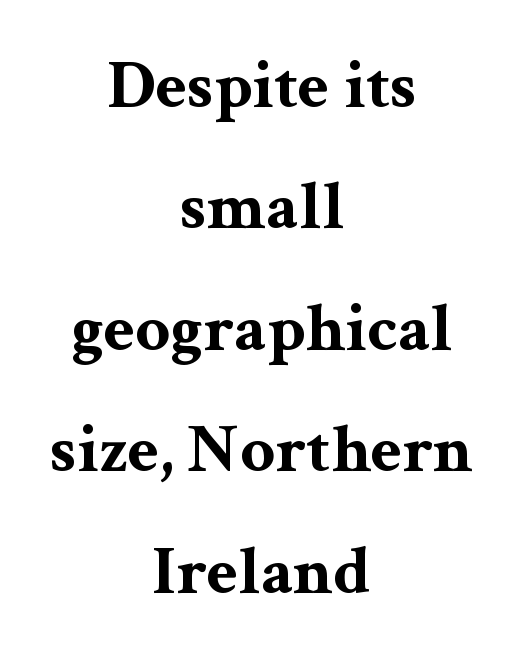
{"serif": "yes", "italic": "no", "bold": "yes", "weight": "bold", "width": "wide", "stroke_contrast": "medium", "x_height": "medium", "monospaced": "no", "underline": "no", "align": "center", "line_spacing_ratio": 1.76, "letter_spacing": "normal", "letter_spacing_em": 0.0, "glyph_px": 69}
